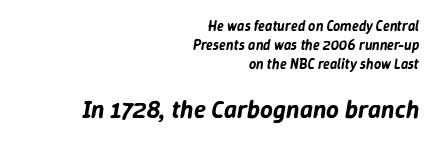
Underlining? Definitely not there. In terms of leading, this rendering sits right in the middle. The compositor pushed each line to the right boundary. The letters are slanted; this is an italic face.
